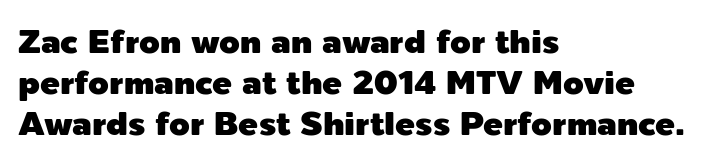
The image shows 33 px sans-serif type, upright; set left-aligned, normal line spacing (1.25x), normal letter spacing, not underlined; a medium x-height.
